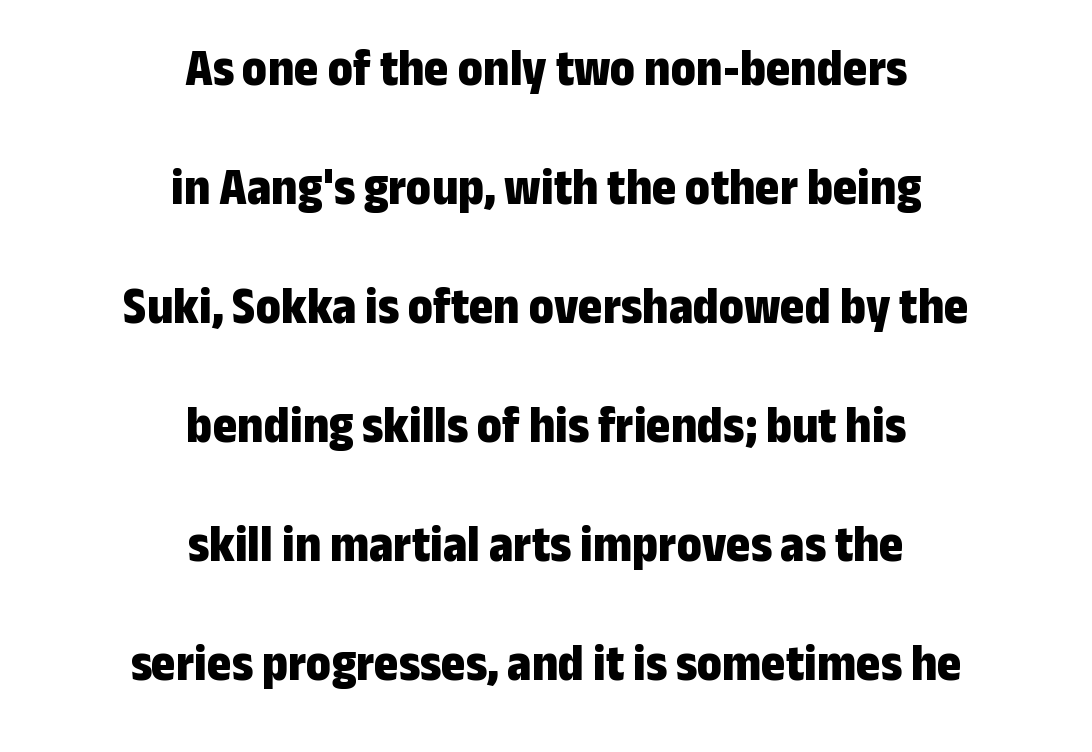
Q: Is the text bold? A: Yes.
Q: Is the text italic (slanted)? A: No, it is upright.
Q: Is the typeface a serif or a sans-serif typeface? A: Sans-serif.
Q: Is the text underlined? A: No.
Q: How is the paragraph aligned? A: Centered.
Q: Is the spacing between letters normal or unusually wide? A: Normal.
Q: Is the spacing between lines tight, normal or loose? A: Loose.
Q: Width (condensed, normal, or wide)? A: Condensed.
Q: Stroke contrast? A: Low.
Q: x-height? A: Medium.
Q: Monospaced? A: No.
